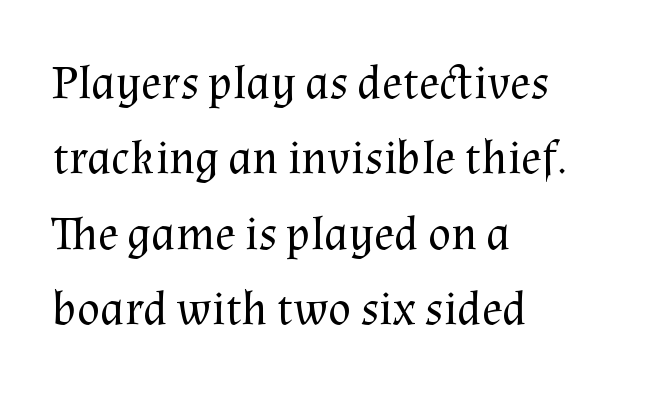
{"italic": "no", "bold": "no", "weight": "regular", "width": "normal", "stroke_contrast": "medium", "x_height": "medium", "monospaced": "no", "underline": "no", "align": "left", "line_spacing": "normal", "line_spacing_ratio": 1.57, "letter_spacing": "normal", "letter_spacing_em": 0.0, "glyph_px": 48}
